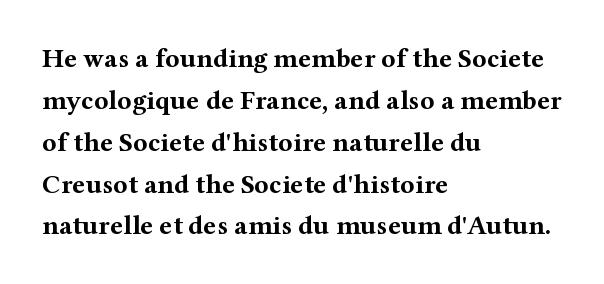
Q: Is the text bold? A: Yes.
Q: Is the text italic (slanted)? A: No, it is upright.
Q: Is the text underlined? A: No.
Q: How is the paragraph aligned? A: Left-aligned.
Q: Is the spacing between letters normal or unusually wide? A: Normal.
Q: Is the spacing between lines tight, normal or loose? A: Normal.
